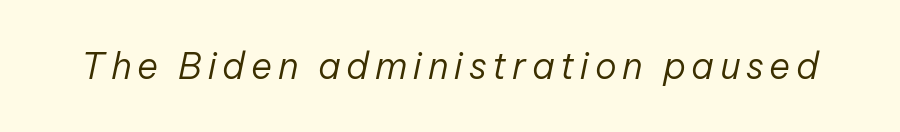
The image shows 36 px regular-weight type, italic (leaning right); set not underlined; low stroke contrast and a medium x-height.
